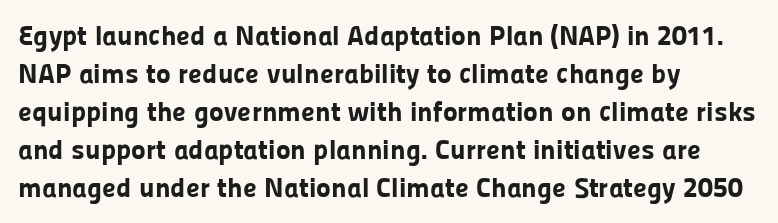
{"serif": "no", "italic": "no", "bold": "yes", "weight": "bold", "width": "normal", "stroke_contrast": "low", "x_height": "medium", "monospaced": "no", "underline": "no", "align": "left", "line_spacing": "normal", "line_spacing_ratio": 1.36, "letter_spacing": "normal", "letter_spacing_em": 0.0, "glyph_px": 28}
